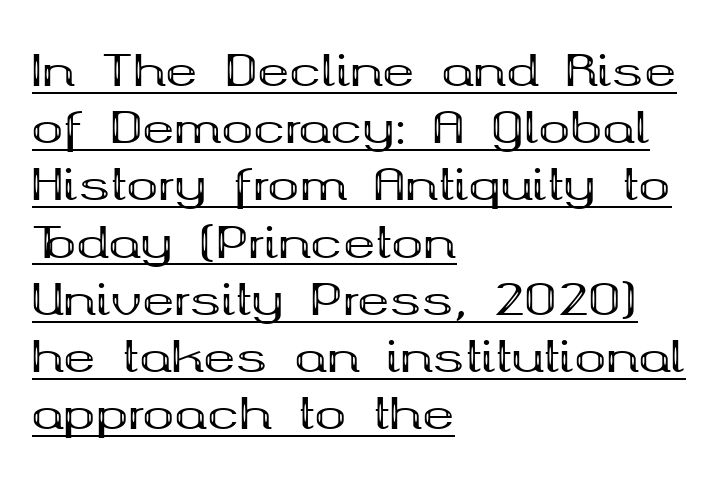
Q: Is the text bold? A: Yes.
Q: Is the text italic (slanted)? A: No, it is upright.
Q: Is the typeface a serif or a sans-serif typeface? A: Serif.
Q: Is the text underlined? A: Yes.
Q: How is the paragraph aligned? A: Left-aligned.
Q: Is the spacing between letters normal or unusually wide? A: Normal.
Q: Is the spacing between lines tight, normal or loose? A: Normal.
Q: Width (condensed, normal, or wide)? A: Wide.
Q: Stroke contrast? A: Medium.
Q: x-height? A: Medium.
Q: Monospaced? A: No.
